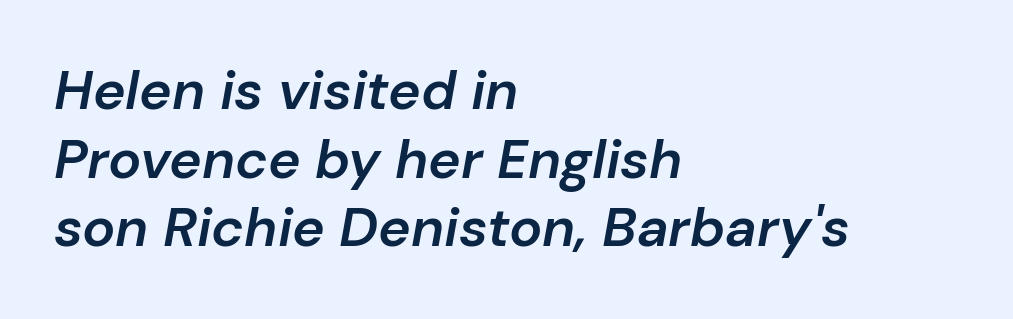
The image shows 55 px semibold type, italic (leaning right); set left-aligned, normal line spacing (1.25x), normal letter spacing, not underlined; low stroke contrast and a medium x-height.
